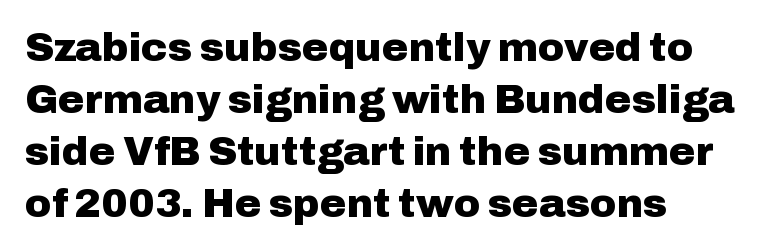
Nope, not italic — everything's standing straight. The lines are quadded left. The passage shown is emphatically bold. The letters carry no serifs — their stems end cleanly without finishing strokes. Leading: standard.
